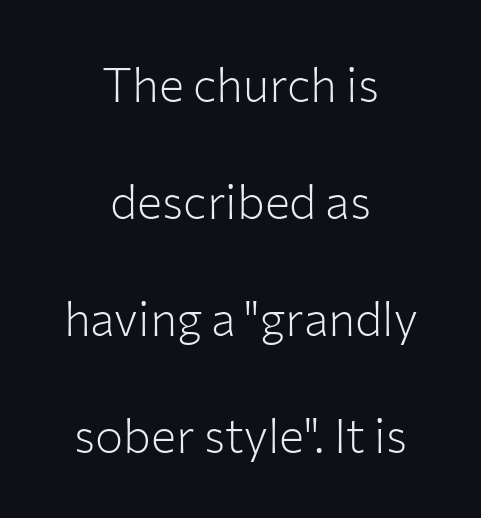
Q: Is the text bold? A: No.
Q: Is the text italic (slanted)? A: No, it is upright.
Q: Is the typeface a serif or a sans-serif typeface? A: Sans-serif.
Q: Is the text underlined? A: No.
Q: How is the paragraph aligned? A: Centered.
Q: Is the spacing between letters normal or unusually wide? A: Normal.
Q: Is the spacing between lines tight, normal or loose? A: Loose.
Q: Width (condensed, normal, or wide)? A: Normal.
Q: Stroke contrast? A: Low.
Q: x-height? A: Medium.
Q: Monospaced? A: No.
